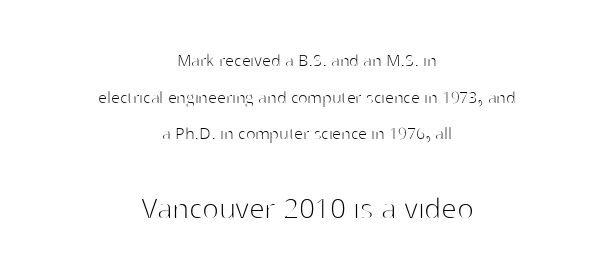
Q: Is the text bold? A: No.
Q: Is the text italic (slanted)? A: No, it is upright.
Q: Is the typeface a serif or a sans-serif typeface? A: Sans-serif.
Q: Is the text underlined? A: No.
Q: How is the paragraph aligned? A: Centered.
Q: Is the spacing between letters normal or unusually wide? A: Normal.
Q: Which block of text is set in a larger size, the first (top) or the second (bottom)? A: The second (bottom) one.
Q: Width (condensed, normal, or wide)? A: Normal.
Q: Stroke contrast? A: High.
Q: x-height? A: Medium.
Q: Monospaced? A: No.
